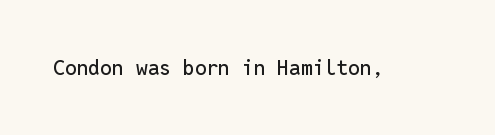
The image shows 21 px text type, upright; set normal letter spacing, not underlined.
